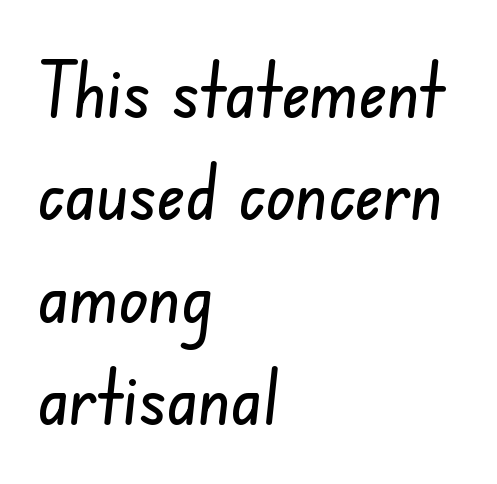
The foot of each line stays bare and open. Each line starts at the same left margin while the right side varies. Observe the absence of serifs on each vertical stroke in this sample. Spacing verdict: proportional, widths tailored to each character. Regular leading.
